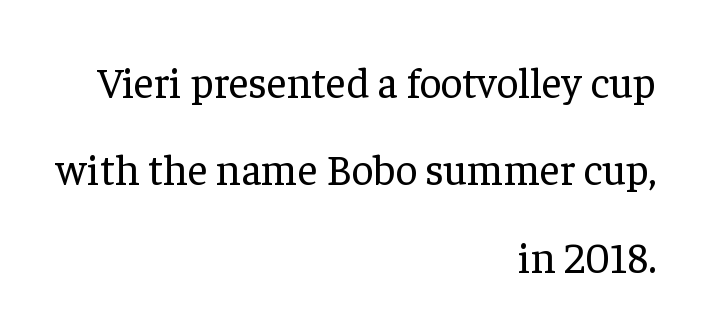
{"serif": "yes", "italic": "no", "bold": "no", "weight": "regular", "width": "normal", "stroke_contrast": "low", "x_height": "medium", "monospaced": "no", "underline": "no", "align": "right", "line_spacing": "loose", "line_spacing_ratio": 2.03, "letter_spacing": "normal", "letter_spacing_em": 0.0, "glyph_px": 43}
